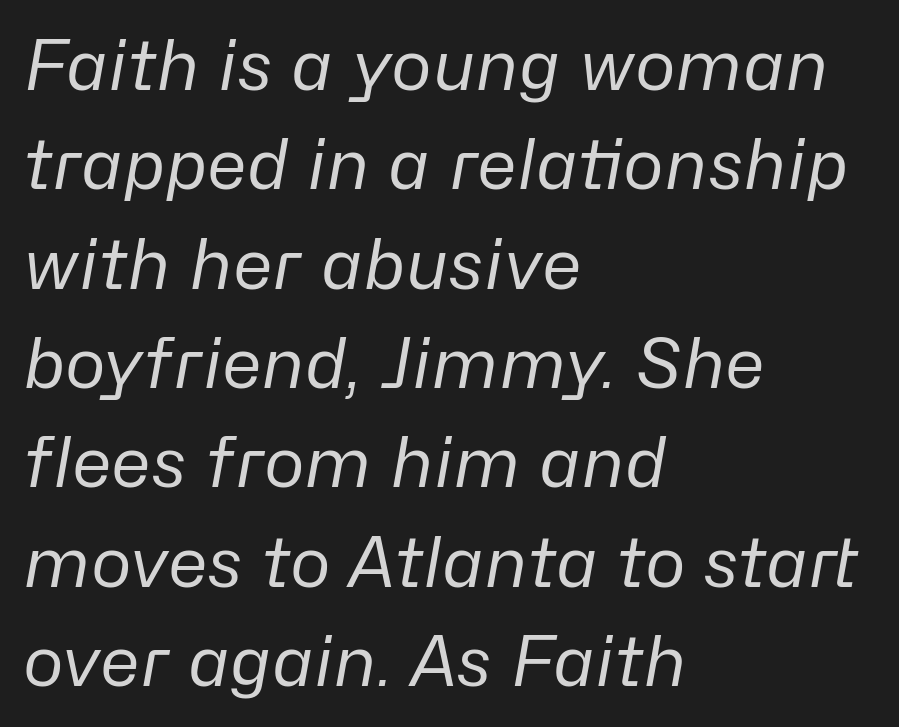
The image shows 69 px regular-weight type, italic (leaning right); set left-aligned, normal line spacing (1.44x), normal letter spacing, not underlined; low stroke contrast and a medium x-height.
